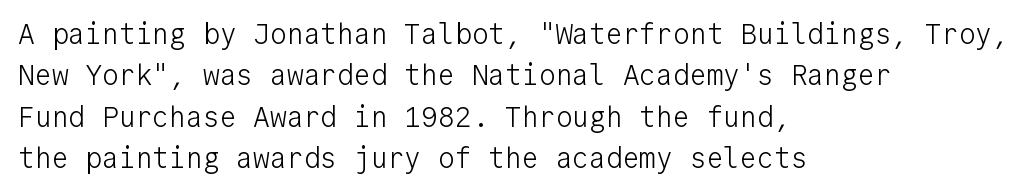
Which margin do the lines hug? The left one — the right edge is uneven. Is this a heavy cut? Hardly; it is regular or lighter. Every stem runs plumb, perpendicular to the baseline. Any mark beneath the type? The region is blank. Nothing sits at the stroke ends, so this counts as sans-serif.
